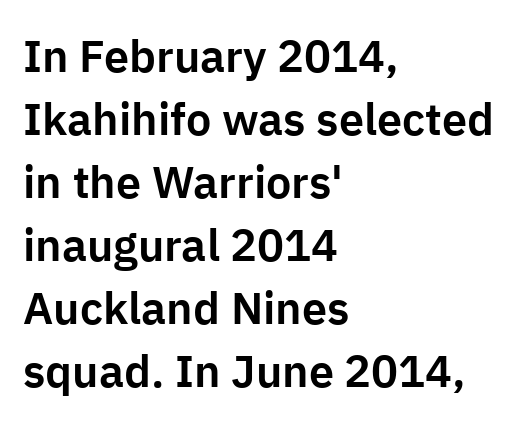
Q: Is the text italic (slanted)? A: No, it is upright.
Q: Is the typeface a serif or a sans-serif typeface? A: Sans-serif.
Q: Is the text underlined? A: No.
Q: How is the paragraph aligned? A: Left-aligned.
Q: Is the spacing between letters normal or unusually wide? A: Normal.
Q: Is the spacing between lines tight, normal or loose? A: Normal.
Q: Width (condensed, normal, or wide)? A: Normal.
Q: Stroke contrast? A: Low.
Q: x-height? A: Medium.
Q: Monospaced? A: No.
